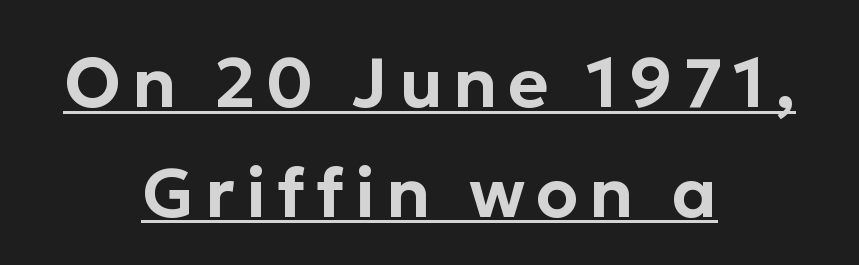
Q: Is the text italic (slanted)? A: No, it is upright.
Q: Is the typeface a serif or a sans-serif typeface? A: Sans-serif.
Q: Is the text underlined? A: Yes.
Q: How is the paragraph aligned? A: Centered.
Q: Is the spacing between lines tight, normal or loose? A: Normal.
Q: Width (condensed, normal, or wide)? A: Normal.
Q: Stroke contrast? A: Low.
Q: x-height? A: Medium.
Q: Monospaced? A: No.
